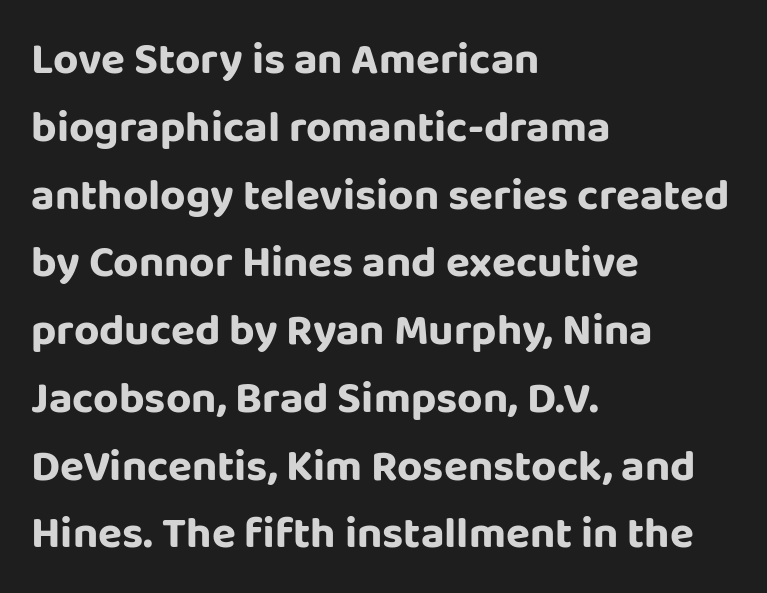
{"serif": "no", "italic": "no", "width": "normal", "stroke_contrast": "low", "x_height": "large", "monospaced": "no", "underline": "no", "align": "left", "line_spacing": "normal", "line_spacing_ratio": 1.54, "letter_spacing": "normal", "letter_spacing_em": 0.0, "glyph_px": 44}
